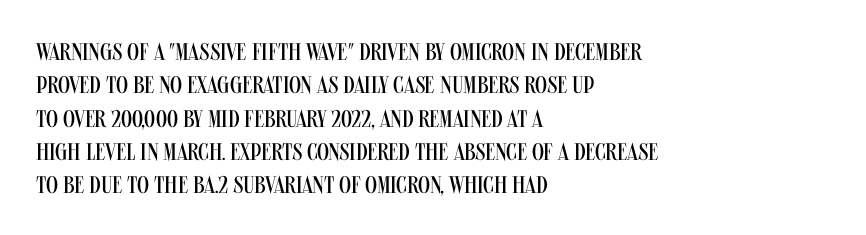
{"italic": "no", "bold": "no", "underline": "no", "align": "left", "line_spacing": "normal", "line_spacing_ratio": 1.39, "letter_spacing": "normal", "letter_spacing_em": 0.0, "glyph_px": 24}
